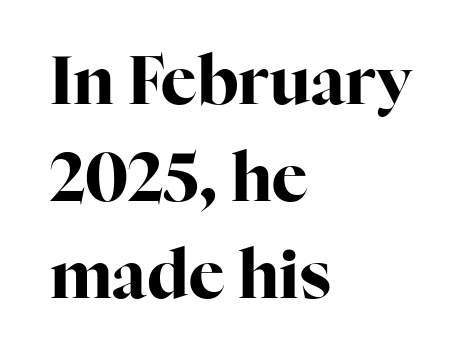
{"serif": "yes", "italic": "no", "bold": "yes", "weight": "bold", "width": "normal", "stroke_contrast": "high", "x_height": "medium", "monospaced": "no", "underline": "no", "align": "left", "line_spacing": "normal", "line_spacing_ratio": 1.45, "letter_spacing": "normal", "letter_spacing_em": 0.0, "glyph_px": 67}
